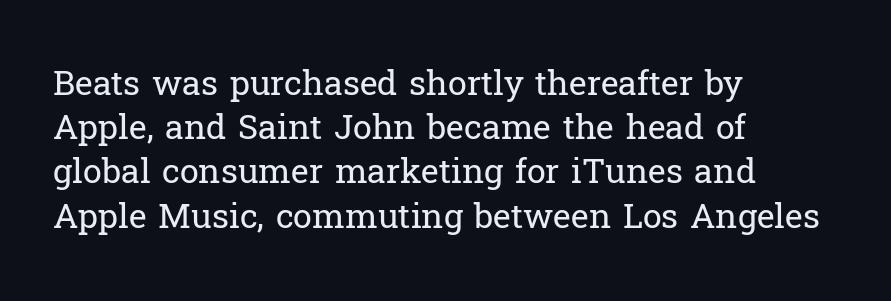
Q: Is the text bold? A: No.
Q: Is the text italic (slanted)? A: No, it is upright.
Q: Is the typeface a serif or a sans-serif typeface? A: Serif.
Q: Is the text underlined? A: No.
Q: How is the paragraph aligned? A: Left-aligned.
Q: Is the spacing between letters normal or unusually wide? A: Normal.
Q: Is the spacing between lines tight, normal or loose? A: Normal.
Q: Width (condensed, normal, or wide)? A: Normal.
Q: Stroke contrast? A: Low.
Q: x-height? A: Medium.
Q: Monospaced? A: No.
